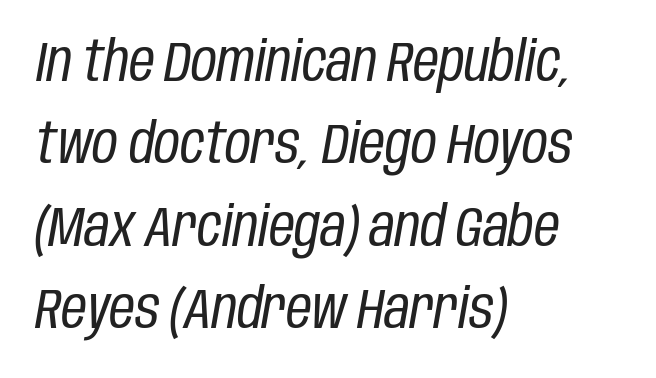
Left-aligned paragraph, ragged on the right. Varying glyph widths throughout — classic text-font behaviour. The passage shown stacks its lines at a standard gap. The glyphs are unaccompanied by any horizontal stroke below them. Between one letter and the next there's only the usual sliver of space.
